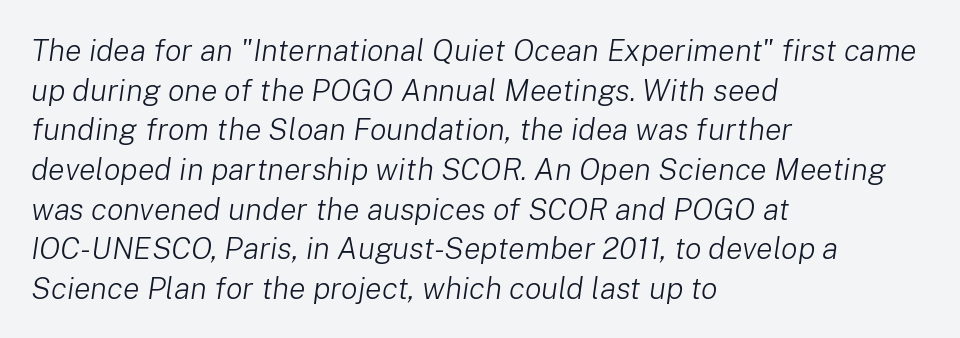
{"italic": "yes", "lean": "right", "slant_degrees": 8, "bold": "no", "weight": "light", "width": "normal", "stroke_contrast": "low", "x_height": "medium", "monospaced": "no", "underline": "no", "align": "left", "line_spacing": "normal", "line_spacing_ratio": 1.28, "letter_spacing": "normal", "letter_spacing_em": 0.0, "glyph_px": 31}
